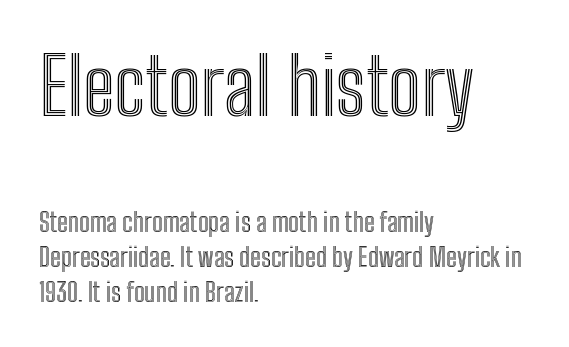
{"italic": "no", "width": "condensed", "x_height": "medium", "monospaced": "no", "underline": "no", "align": "left", "line_spacing": "normal", "line_spacing_ratio": 1.34, "letter_spacing": "normal", "letter_spacing_em": 0.0, "larger_block": "first", "size_ratio": 3.0, "glyph_px": 78}
